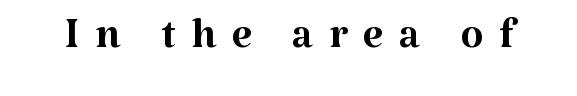
Q: Is the text bold? A: No.
Q: Is the text italic (slanted)? A: No, it is upright.
Q: Is the typeface a serif or a sans-serif typeface? A: Serif.
Q: Is the text underlined? A: No.
Q: Is the spacing between letters normal or unusually wide? A: Unusually wide.
Q: Width (condensed, normal, or wide)? A: Normal.
Q: Stroke contrast? A: Medium.
Q: x-height? A: Medium.
Q: Monospaced? A: No.
